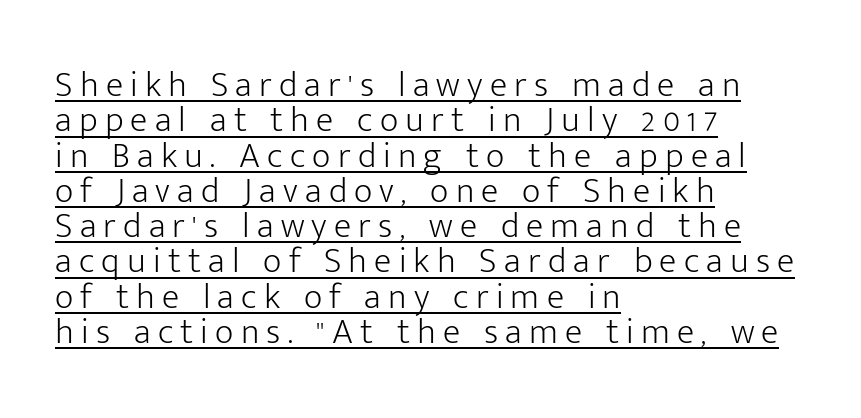
The font's upright variant was chosen for this text. The string is rendered with underlining switched on. Tightly led — the rows are bunched. Stems and bowls with no extra thickness — not bold. The passage shown has open, widely tracked lettering throughout. The text was rendered using a sans face with plain stroke endings.
